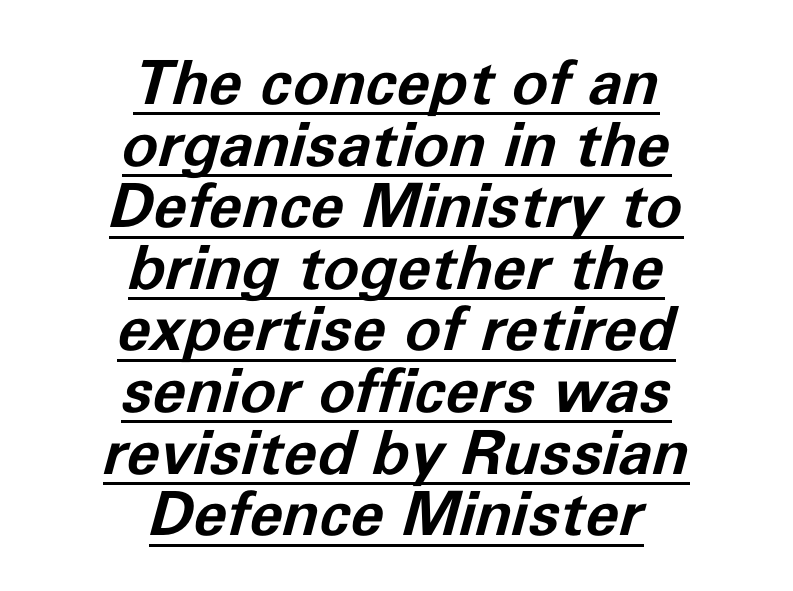
Q: Is the text bold? A: Yes.
Q: Is the text italic (slanted)? A: Yes, it leans right by about 11 degrees.
Q: Is the text underlined? A: Yes.
Q: How is the paragraph aligned? A: Centered.
Q: Is the spacing between letters normal or unusually wide? A: Normal.
Q: Is the spacing between lines tight, normal or loose? A: Tight.
Q: Width (condensed, normal, or wide)? A: Normal.
Q: Stroke contrast? A: Low.
Q: x-height? A: Medium.
Q: Monospaced? A: No.
